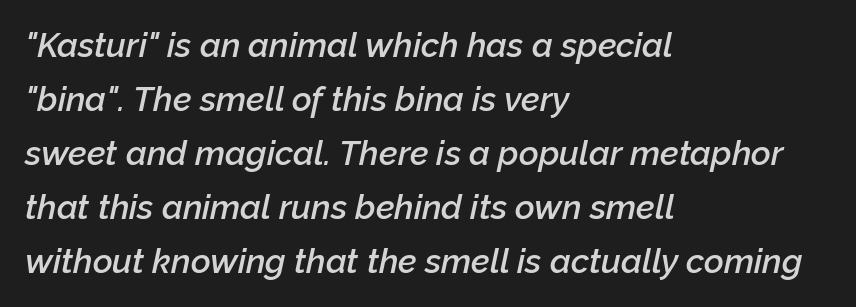
The image shows 34 px semibold type, italic (leaning right); set left-aligned, normal line spacing (1.59x), normal letter spacing, not underlined; low stroke contrast and a medium x-height.
